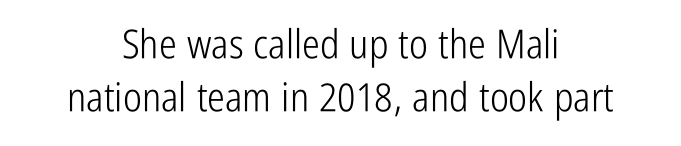
The image shows 40 px light, condensed sans-serif type, upright; set centered, normal line spacing (1.32x), normal letter spacing, not underlined; low stroke contrast and a medium x-height.
